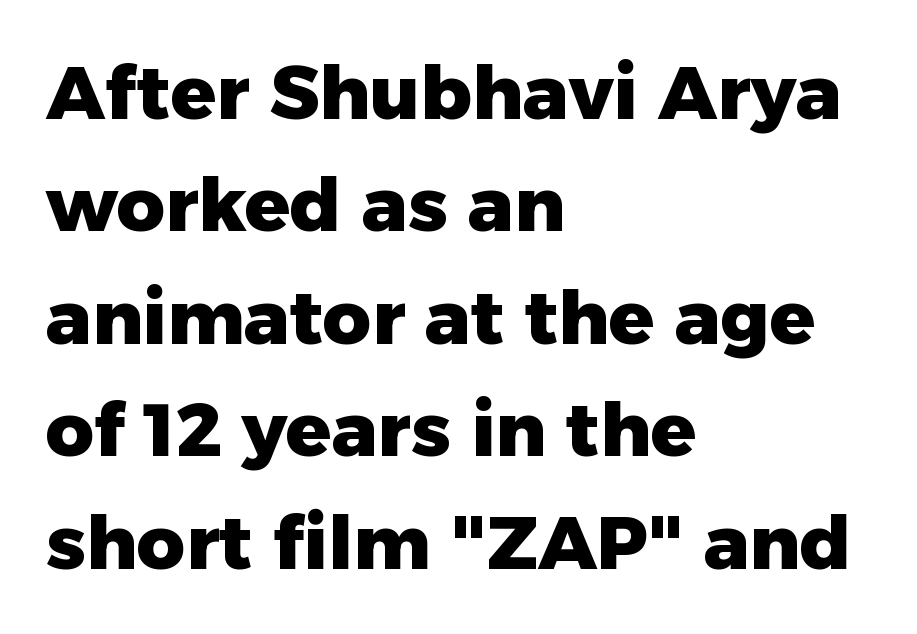
Q: Is the text bold? A: Yes.
Q: Is the text italic (slanted)? A: No, it is upright.
Q: Is the typeface a serif or a sans-serif typeface? A: Sans-serif.
Q: Is the text underlined? A: No.
Q: How is the paragraph aligned? A: Left-aligned.
Q: Is the spacing between letters normal or unusually wide? A: Normal.
Q: Is the spacing between lines tight, normal or loose? A: Normal.
Q: Width (condensed, normal, or wide)? A: Normal.
Q: Stroke contrast? A: Low.
Q: x-height? A: Medium.
Q: Monospaced? A: No.
